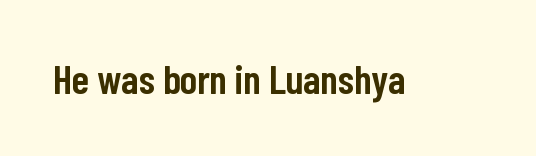
{"serif": "no", "italic": "no", "bold": "semi", "weight": "semibold", "width": "condensed", "stroke_contrast": "low", "x_height": "medium", "monospaced": "no", "underline": "no", "letter_spacing": "normal", "letter_spacing_em": 0.0, "glyph_px": 41}
